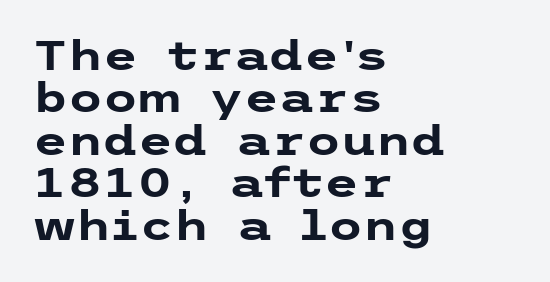
A typesetter would mark this as roman, not italic. How would I describe the line gaps? Narrow and economical. Left-aligned paragraph, ragged on the right. What kind of face is this? One without serifs — a sans. Nobody drew a line under any word here. Is the letter spacing exaggerated? No — it looks like the ordinary default.
